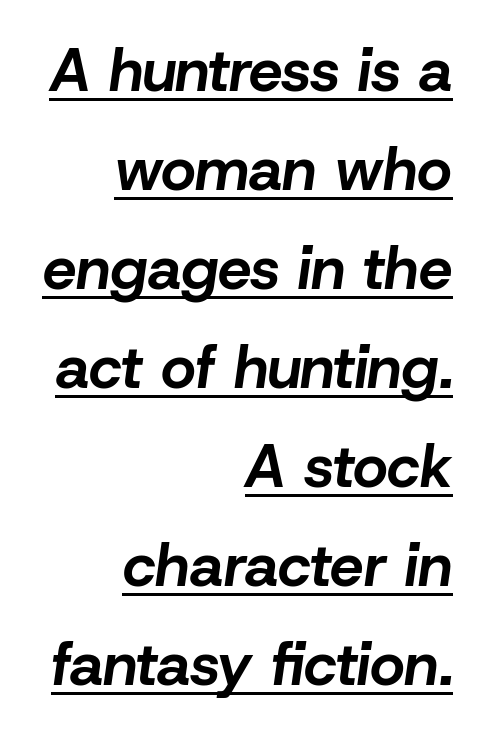
{"italic": "yes", "lean": "right", "slant_degrees": 8, "bold": "yes", "weight": "bold", "width": "normal", "stroke_contrast": "low", "x_height": "medium", "monospaced": "no", "underline": "yes", "align": "right", "line_spacing": "normal", "line_spacing_ratio": 1.65, "letter_spacing": "normal", "letter_spacing_em": 0.0, "glyph_px": 60}
